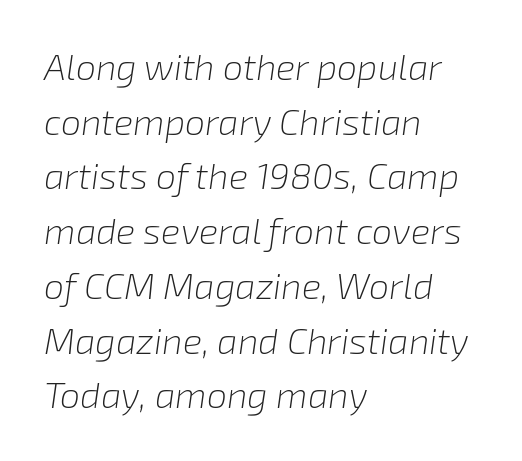
Ink coverage per letter is moderate at most. Looks like regular typesetting: each glyph gets only the width it needs. The rendering anchors every line to the left-hand side. These lines sit exactly where default settings would place them. The whole block is typeset with a tilt. The passage shown has conventional tracking throughout.
